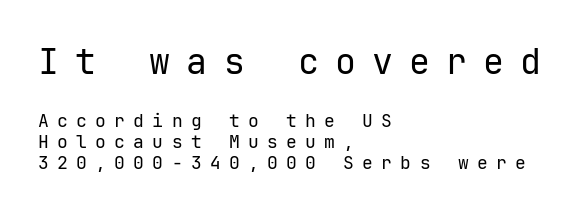
The image shows 35 px regular-weight sans-serif type, upright, monospaced; set left-aligned, line spacing 1.19x, unusually wide letter spacing (+0.46 em), not underlined; the first (top) block is 1.94x larger; low stroke contrast and a medium x-height.
